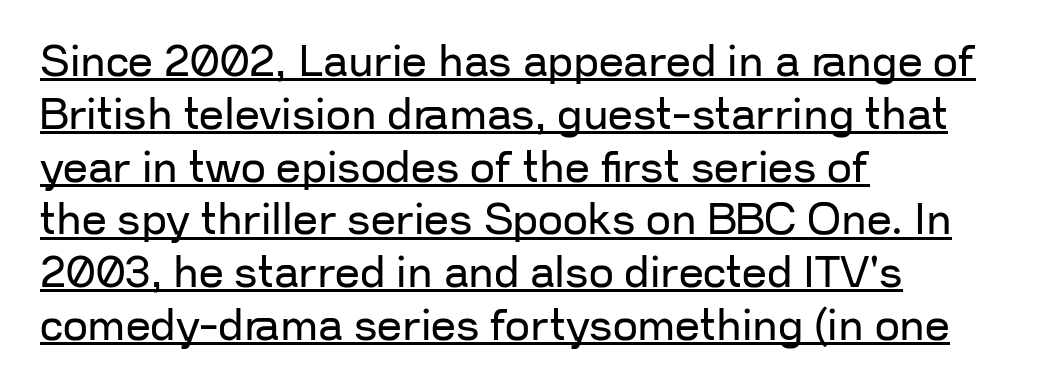
Varying glyph widths throughout — classic text-font behaviour. In terms of posture, this sample is upright. Which margin do the lines hug? The left one — the right edge is uneven. The letters look calm and open, with moderate or lighter stems. Caption: lettering with a line underneath.
